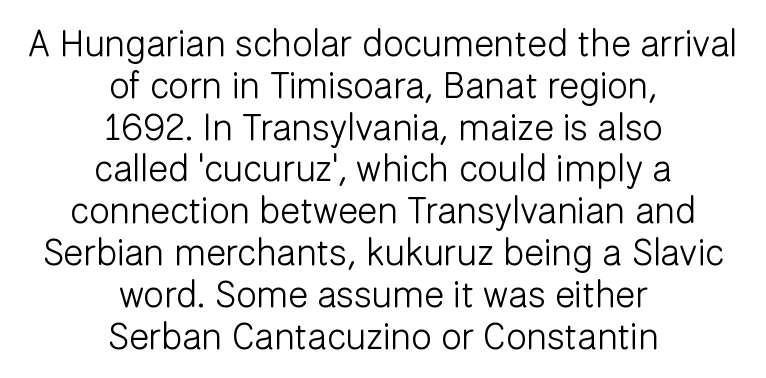
No extra tracking has been applied to these lines. The letters advance in unequal steps, a hallmark of proportional type. This reads as an unemphasized weight, regular at the heaviest. Is this a sans? Yes — the strokes have no serifs. The rendering uses a small line-height, squeezing the rows.
